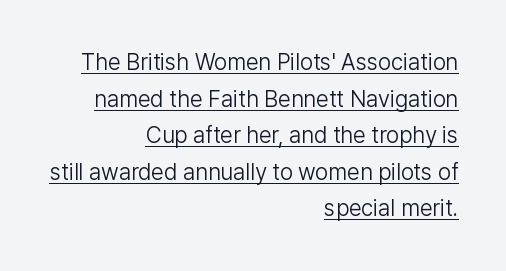
{"italic": "no", "bold": "no", "underline": "yes", "align": "right", "line_spacing": "normal", "line_spacing_ratio": 1.59, "letter_spacing": "normal", "letter_spacing_em": 0.0, "glyph_px": 23}
